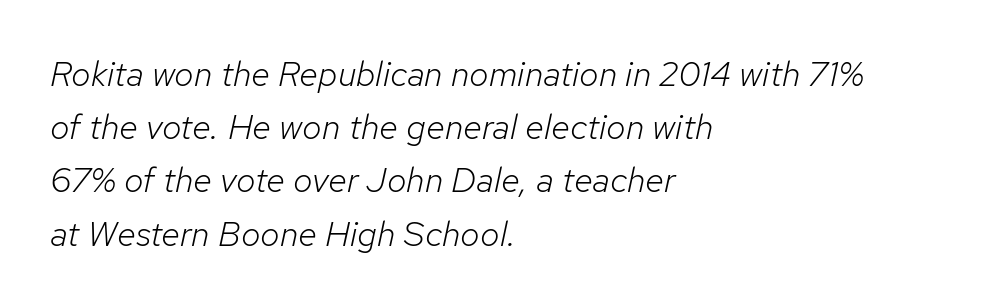
{"italic": "yes", "lean": "right", "slant_degrees": 12, "bold": "no", "weight": "light", "width": "normal", "stroke_contrast": "low", "x_height": "medium", "monospaced": "no", "underline": "no", "align": "left", "line_spacing": "normal", "line_spacing_ratio": 1.52, "letter_spacing": "normal", "letter_spacing_em": 0.0, "glyph_px": 35}
